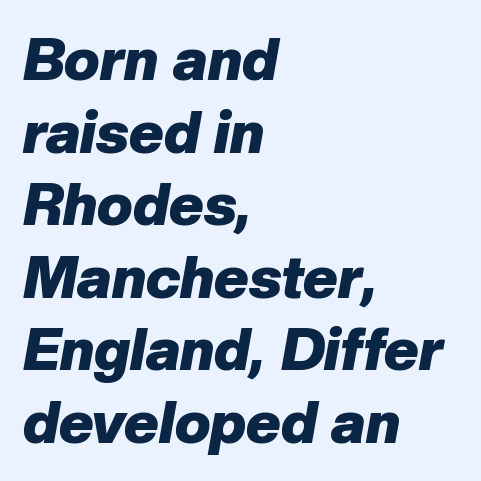
Q: Is the text bold? A: Yes.
Q: Is the text italic (slanted)? A: Yes, it leans right by about 10 degrees.
Q: Is the text underlined? A: No.
Q: How is the paragraph aligned? A: Left-aligned.
Q: Is the spacing between letters normal or unusually wide? A: Normal.
Q: Width (condensed, normal, or wide)? A: Normal.
Q: Stroke contrast? A: Low.
Q: x-height? A: Medium.
Q: Monospaced? A: No.
